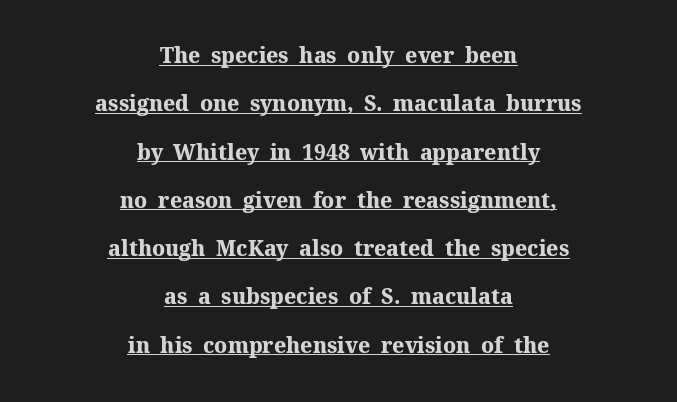
This is roman type, the default non-slanted kind. The passage is arranged like a title page — every line centered. This block would shrink considerably if given ordinary leading; it's expanded now. Every word sits above its own underline. Its strokes are broad and dark, the hallmark of bold type. Nobody touched the tracking dial on this one.
